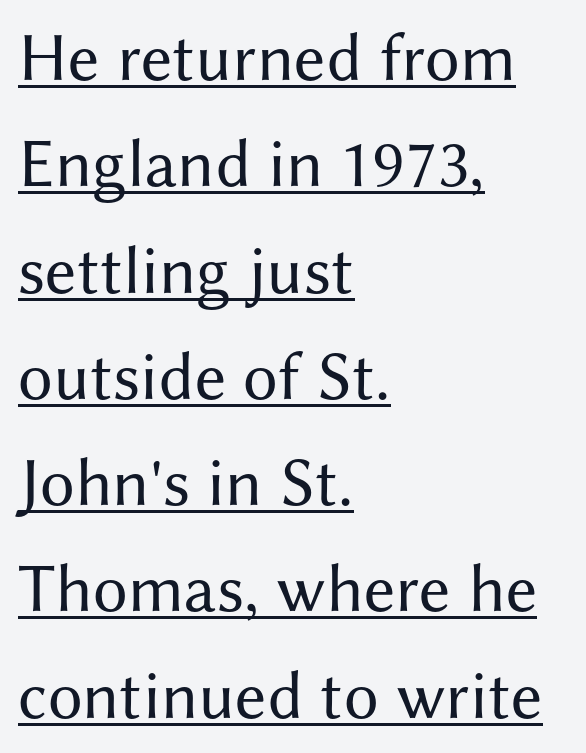
The image shows 69 px regular-weight sans-serif type, upright; set left-aligned, normal line spacing (1.54x), normal letter spacing, underlined; medium stroke contrast and a medium x-height.
